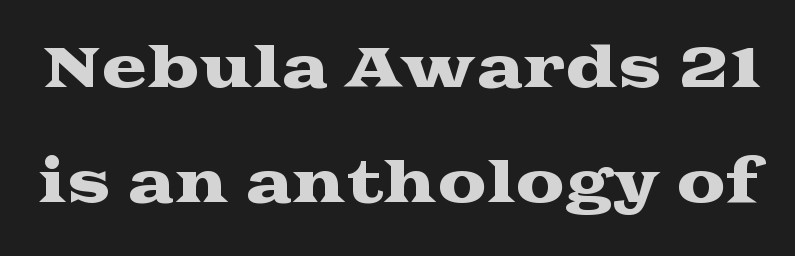
The image shows 55 px wide serif type, upright; set loose line spacing (2.1x), normal letter spacing, not underlined; medium stroke contrast and a medium x-height.
